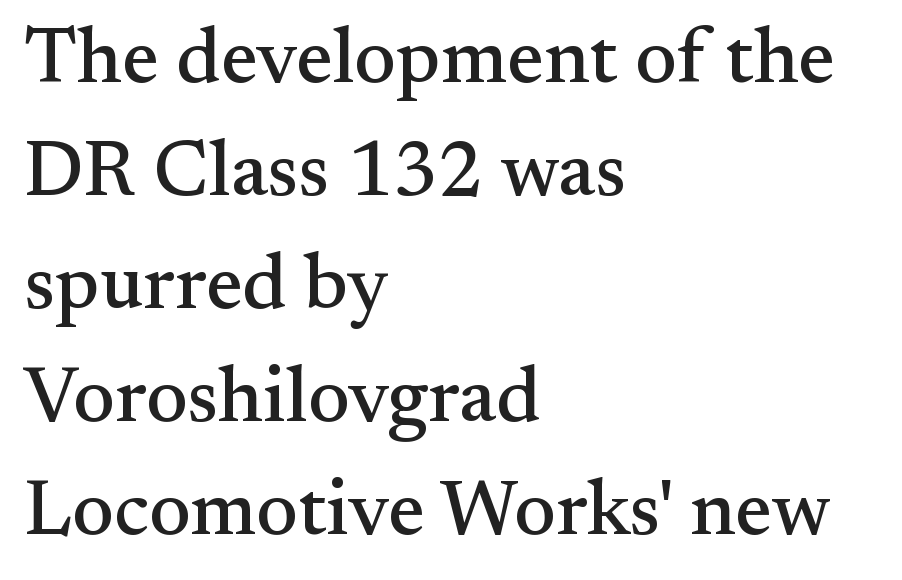
{"serif": "yes", "italic": "no", "width": "normal", "stroke_contrast": "medium", "x_height": "small", "monospaced": "no", "underline": "no", "align": "left", "line_spacing": "normal", "line_spacing_ratio": 1.45, "letter_spacing": "normal", "letter_spacing_em": 0.0, "glyph_px": 78}
